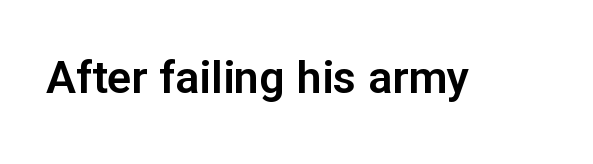
Examine the stroke ends and you'll find no serifs. The letters sit at their default tracking, neither squeezed nor spread. A typesetter would call this proportional, since set widths differ per character. Vertical strokes here are truly vertical. Underlining? Definitely not there.
